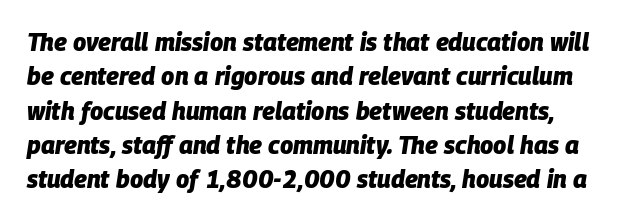
Left-aligned paragraph, ragged on the right. Tracking value appears to be zero — textbook default spacing. The space between consecutive lines is moderate. The area under the type is left untouched. Rendered with sloped, italic letterforms.
